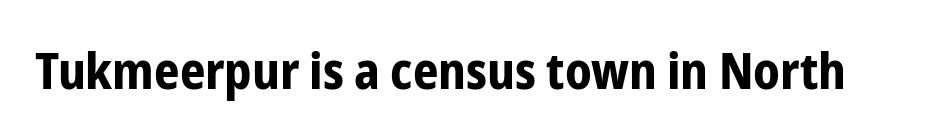
The image shows 50 px bold, condensed sans-serif type, upright; set normal letter spacing, not underlined; low stroke contrast and a medium x-height.
